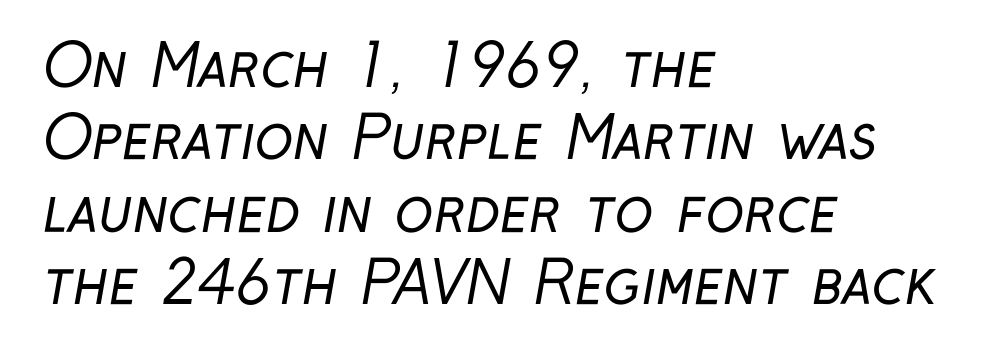
The image shows 58 px regular-weight, condensed sans-serif type; set left-aligned, normal line spacing (1.25x), normal letter spacing, not underlined; low stroke contrast and a medium x-height.
